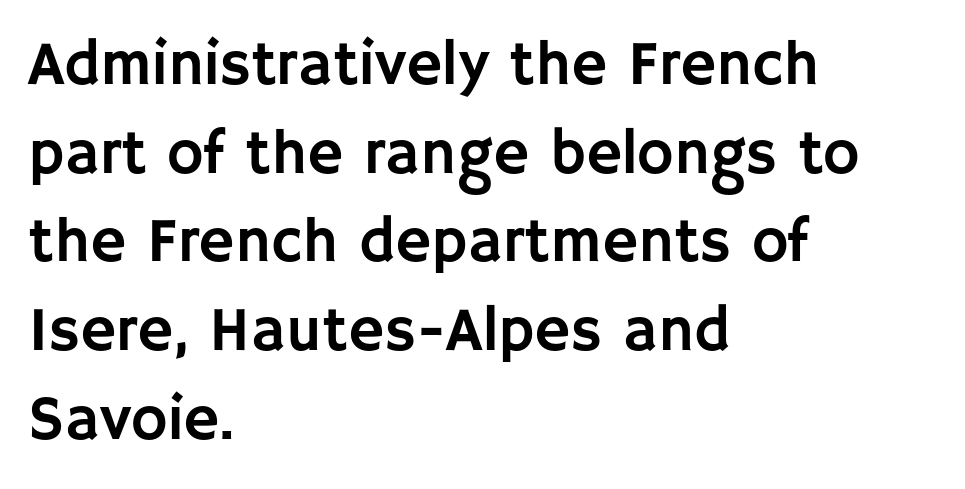
Left-aligned paragraph, ragged on the right. Vertically, the passage feels balanced, rows spaced as you'd expect. Spacing between characters is what you'd get straight out of the box. Serif or sans? Sans — the stroke terminals are bare.
